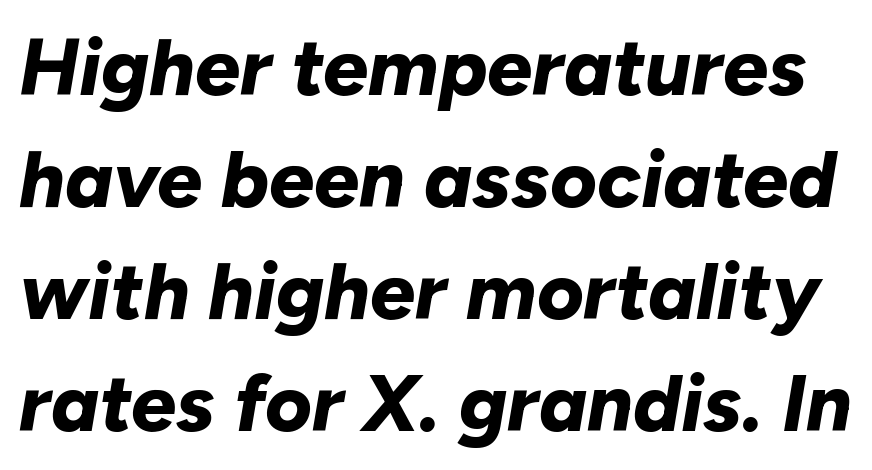
{"italic": "yes", "lean": "right", "slant_degrees": 10, "bold": "yes", "weight": "bold", "width": "normal", "stroke_contrast": "low", "x_height": "medium", "monospaced": "no", "underline": "no", "line_spacing": "normal", "line_spacing_ratio": 1.4, "letter_spacing": "normal", "letter_spacing_em": 0.0, "glyph_px": 80}
